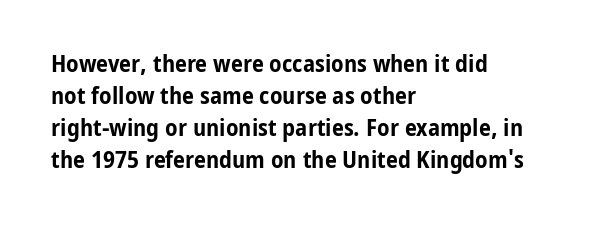
{"italic": "no", "bold": "yes", "underline": "no", "align": "left", "line_spacing": "normal", "line_spacing_ratio": 1.34, "letter_spacing": "normal", "letter_spacing_em": 0.0, "glyph_px": 24}
